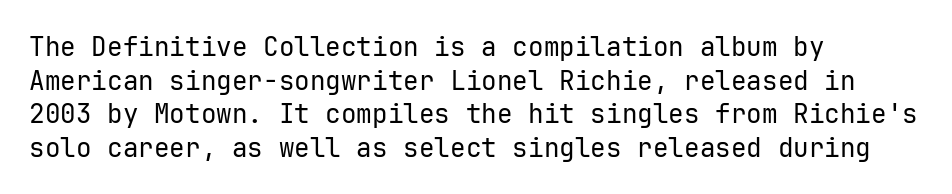
Q: Is the text bold? A: No.
Q: Is the text italic (slanted)? A: No, it is upright.
Q: Is the text underlined? A: No.
Q: How is the paragraph aligned? A: Left-aligned.
Q: Is the spacing between letters normal or unusually wide? A: Normal.
Q: Is the spacing between lines tight, normal or loose? A: Normal.
